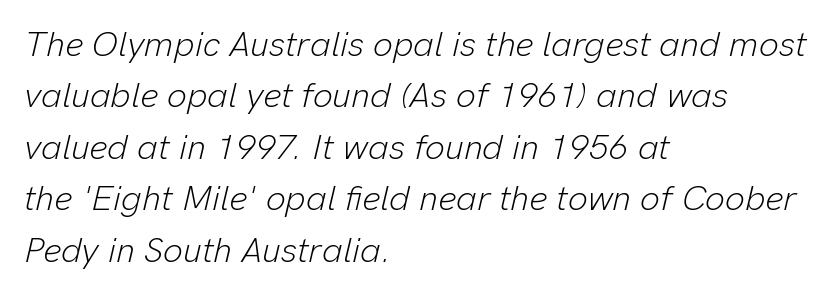
Yep, that's italic — everything's leaning. Has an underline been added? It has not. Honestly, the letter spacing is just normal — you wouldn't notice it. This sample has the flowing, uneven cadence of proportional lettering. Stems here are at most as thick as an everyday book face.
